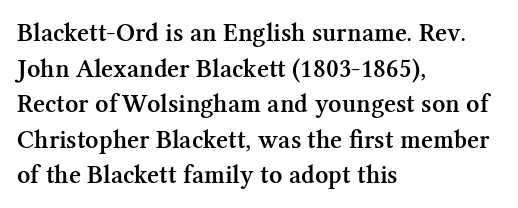
The letters sit at their default tracking, neither squeezed nor spread. Line starts are locked; line ends wander. These words are printed semibold, heavier than regular yet not bold. Does the lettering tilt? It doesn't — this is upright. Students, observe: this is what conventionally led text looks like. Type without underlining.
